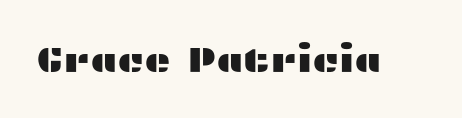
Q: Is the text italic (slanted)? A: No, it is upright.
Q: Is the typeface a serif or a sans-serif typeface? A: Sans-serif.
Q: Is the text underlined? A: No.
Q: Is the spacing between letters normal or unusually wide? A: Normal.
Q: Width (condensed, normal, or wide)? A: Wide.
Q: Stroke contrast? A: Medium.
Q: x-height? A: Medium.
Q: Monospaced? A: No.
